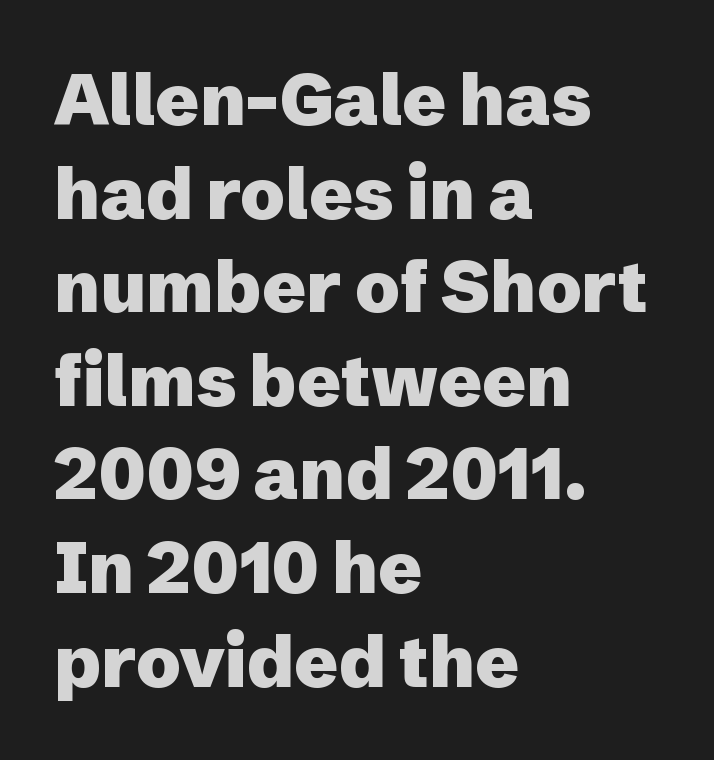
The image shows 72 px heavy sans-serif type, upright; set left-aligned, normal line spacing (1.3x), normal letter spacing, not underlined; low stroke contrast and a medium x-height.
